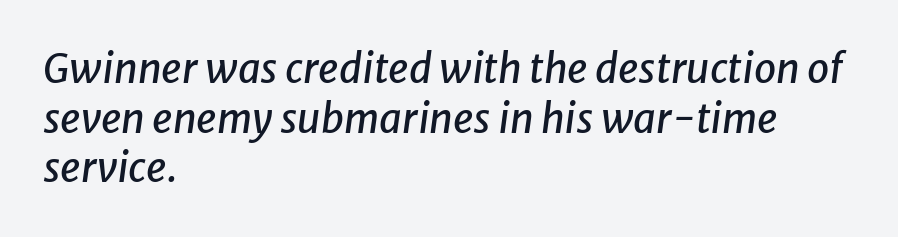
The image shows 40 px text type, italic (leaning right); set left-aligned, line spacing 1.24x, normal letter spacing, not underlined; low stroke contrast and a medium x-height.
